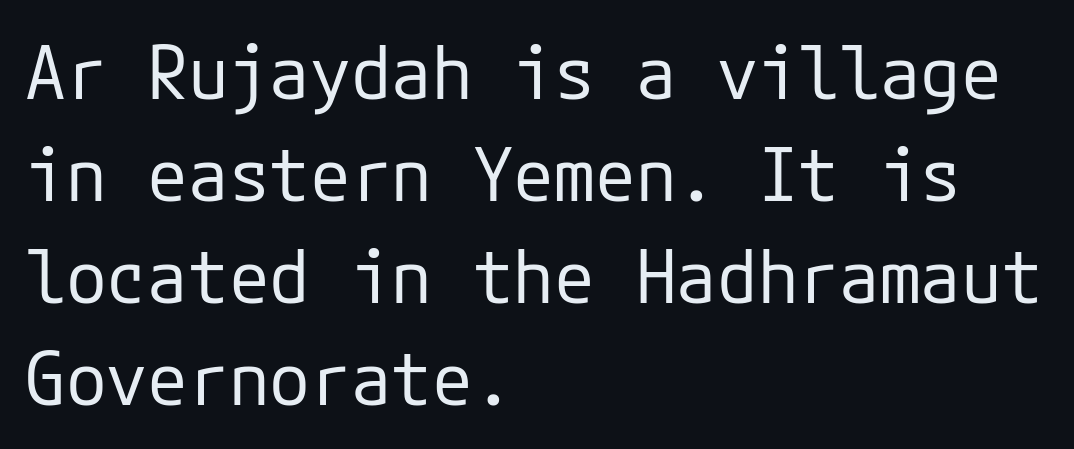
Is the letter spacing exaggerated? No — it looks like the ordinary default. Has an underline been added? It has not. Letters have the restrained weight of plain body copy at most. Which margin do the lines hug? The left one — the right edge is uneven.
